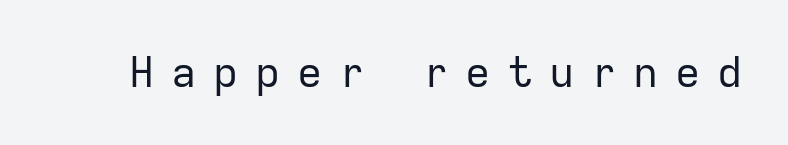
{"serif": "no", "italic": "no", "bold": "no", "weight": "regular", "width": "normal", "stroke_contrast": "low", "x_height": "medium", "monospaced": "yes", "underline": "no", "letter_spacing": "wide", "letter_spacing_em": 0.4, "glyph_px": 42}
